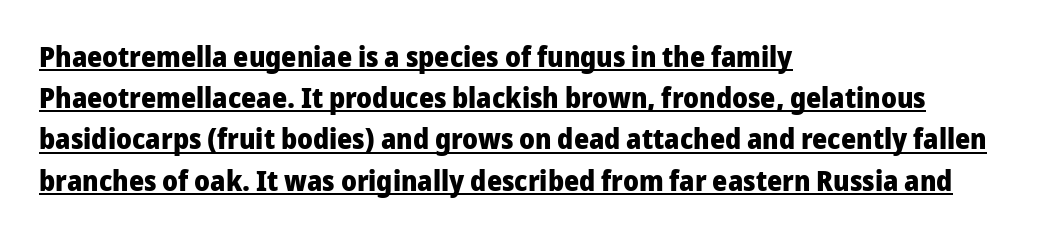
The image shows 29 px heavy sans-serif type, upright; set left-aligned, normal line spacing (1.42x), normal letter spacing, underlined; low stroke contrast and a medium x-height.
